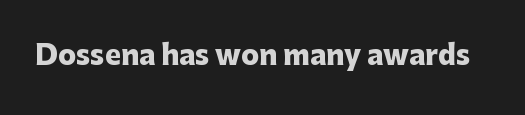
What stands out about the letter spacing? Nothing — it is the standard amount. No italicization has been applied; the sample stays upright. The gap between lines stays unmarked. Thick stems and heavy bowls — unmistakably bold.
